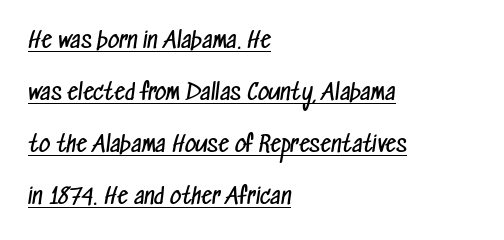
The image shows 22 px text type; set left-aligned, loose line spacing (2.36x), normal letter spacing, underlined.
